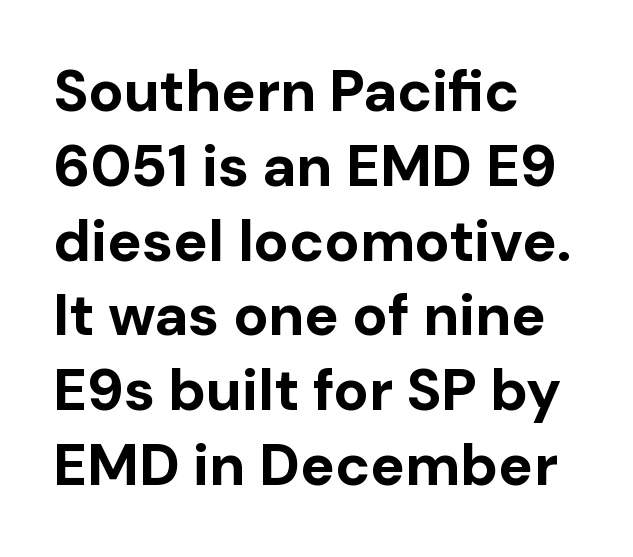
The image shows 58 px bold sans-serif type, upright; set left-aligned, normal line spacing (1.29x), normal letter spacing, not underlined; low stroke contrast and a medium x-height.
